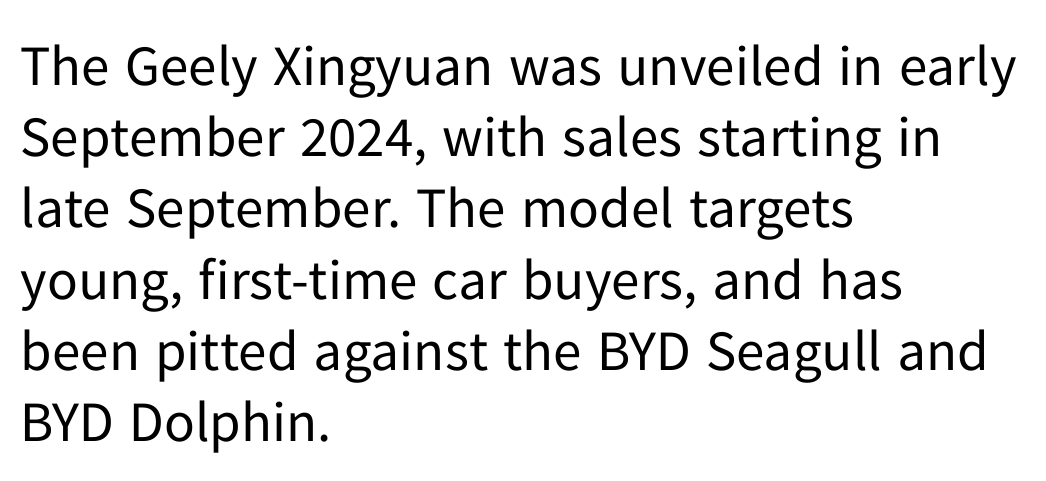
The image shows 57 px regular-weight sans-serif type, upright; set left-aligned, normal line spacing (1.25x), normal letter spacing, not underlined; low stroke contrast and a medium x-height.
